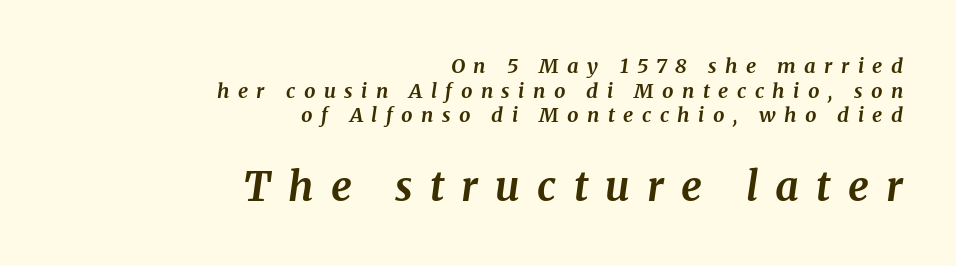
{"serif": "yes", "italic": "yes", "lean": "right", "slant_degrees": 8, "bold": "yes", "weight": "bold", "width": "normal", "stroke_contrast": "medium", "x_height": "medium", "monospaced": "no", "underline": "no", "align": "right", "line_spacing_ratio": 1.23, "letter_spacing": "wide", "letter_spacing_em": 0.42, "larger_block": "second", "size_ratio": 2.05, "glyph_px": 41}
